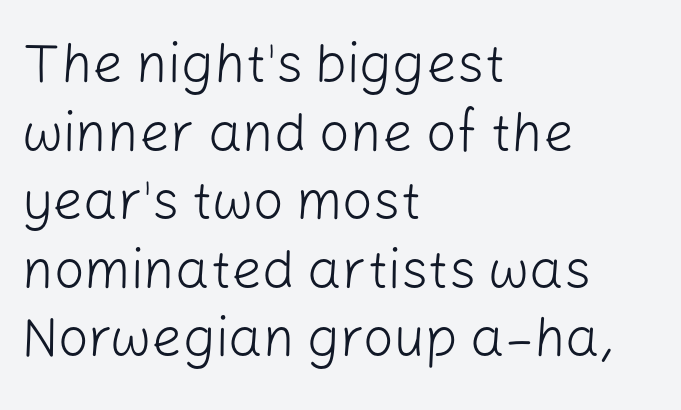
Varying glyph widths throughout — classic text-font behaviour. The gaps between neighbouring characters are ordinary and unremarkable. Stems here are at most as thick as an everyday book face. A classic flush-left, rag-right setting is used for this passage. A roman cut, with each character standing at attention.
